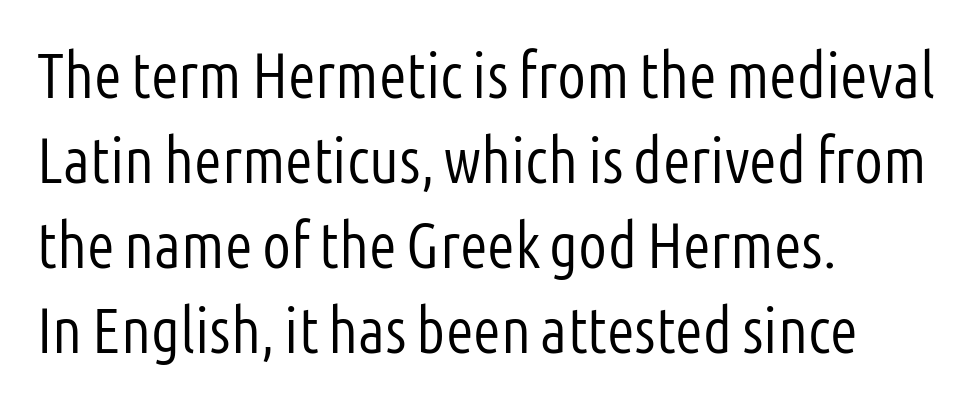
Counters stay open thanks to moderate or lighter strokes. Is there much room between lines? A standard amount, neither cramped nor airy. The passage shown is not underscored anywhere. The letters advance in unequal steps, a hallmark of proportional type. Each line starts at the same left margin while the right side varies. Look at the tracking — it's just the regular setting, nothing added.
